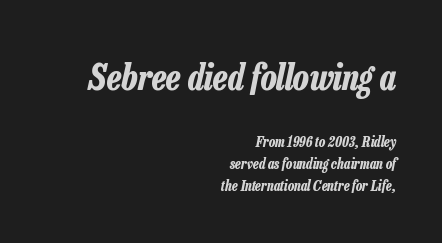
{"italic": "yes", "lean": "right", "slant_degrees": 13, "bold": "yes", "weight": "bold", "width": "condensed", "stroke_contrast": "low", "x_height": "medium", "monospaced": "no", "underline": "no", "align": "right", "line_spacing": "normal", "line_spacing_ratio": 1.57, "letter_spacing": "normal", "letter_spacing_em": 0.0, "larger_block": "first", "size_ratio": 2.5, "glyph_px": 35}
